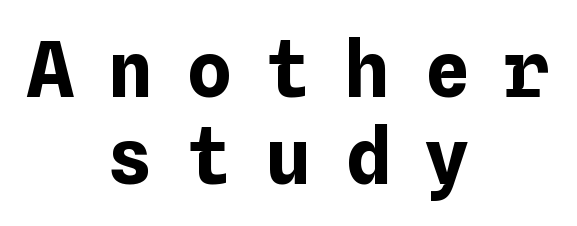
The image shows 77 px bold type, upright; set centered, tight line spacing (1.13x), unusually wide letter spacing (+0.43 em), not underlined; low stroke contrast and a medium x-height.
